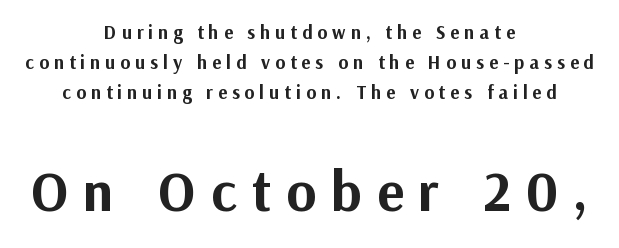
{"serif": "no", "italic": "no", "bold": "yes", "weight": "bold", "width": "normal", "stroke_contrast": "medium", "x_height": "medium", "monospaced": "no", "underline": "no", "align": "center", "line_spacing": "normal", "line_spacing_ratio": 1.59, "letter_spacing": "wide", "letter_spacing_em": 0.26, "larger_block": "second", "size_ratio": 3.0, "glyph_px": 57}
